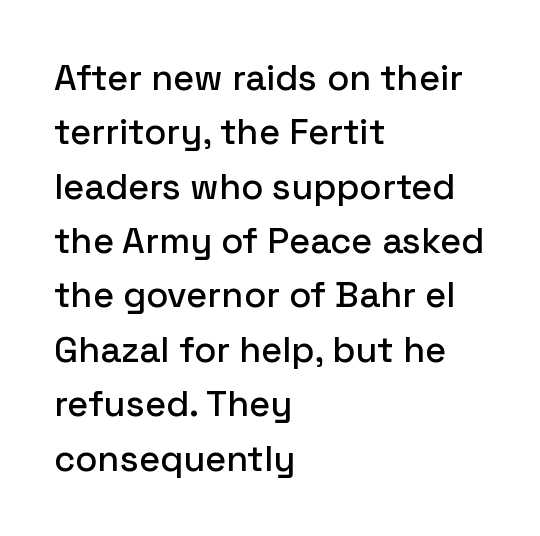
{"serif": "no", "italic": "no", "width": "normal", "stroke_contrast": "low", "x_height": "medium", "monospaced": "no", "underline": "no", "align": "left", "line_spacing": "normal", "line_spacing_ratio": 1.51, "letter_spacing": "normal", "letter_spacing_em": 0.0, "glyph_px": 36}
